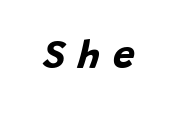
{"italic": "yes", "lean": "right", "slant_degrees": 15, "bold": "yes", "weight": "bold", "width": "normal", "stroke_contrast": "low", "x_height": "large", "monospaced": "no", "underline": "no", "letter_spacing": "wide", "letter_spacing_em": 0.33, "glyph_px": 39}
